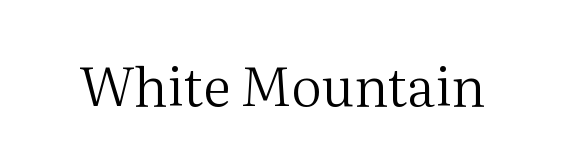
The image shows 54 px regular-weight serif type, upright; set normal letter spacing, not underlined; medium stroke contrast and a medium x-height.
